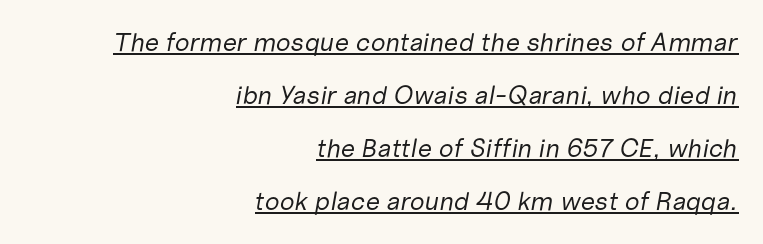
{"italic": "yes", "lean": "right", "slant_degrees": 10, "bold": "no", "underline": "yes", "align": "right", "line_spacing": "loose", "line_spacing_ratio": 2.04, "letter_spacing": "normal", "letter_spacing_em": 0.0, "glyph_px": 26}
